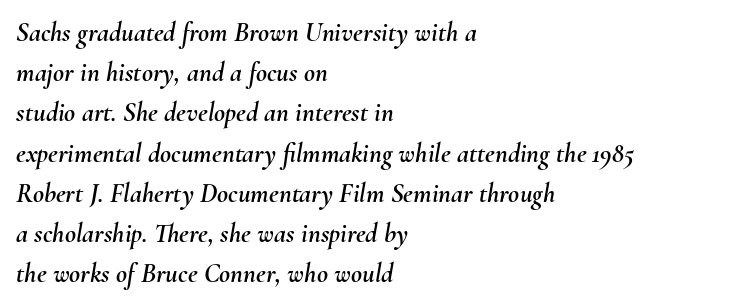
{"italic": "yes", "lean": "right", "slant_degrees": 10, "underline": "no", "align": "left", "line_spacing": "normal", "line_spacing_ratio": 1.49, "letter_spacing": "normal", "letter_spacing_em": 0.0, "glyph_px": 27}
